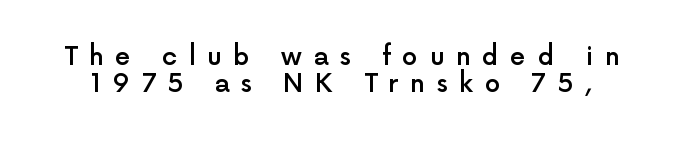
The block of text is dense from top to bottom, with scant space between rows. On the weight axis this lands at semibold, roughly 600. The type sits square on the baseline with zero lean. The area under the type is left untouched. Between one letter and the next there's a generous, obvious gap.
